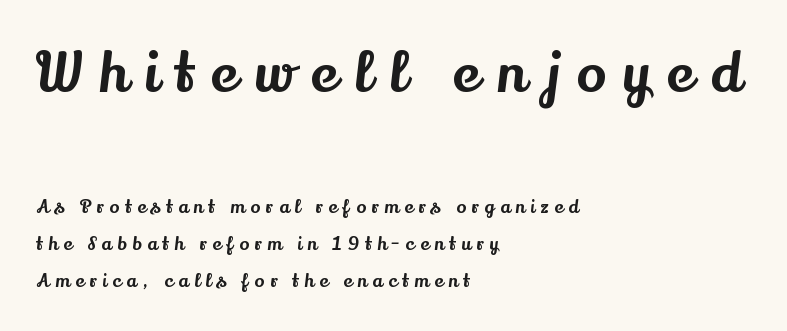
The image shows 55 px serif type; set left-aligned, loose line spacing (2.07x), unusually wide letter spacing (+0.32 em), not underlined; the first (top) block is 3.06x larger; medium stroke contrast and a small x-height.
